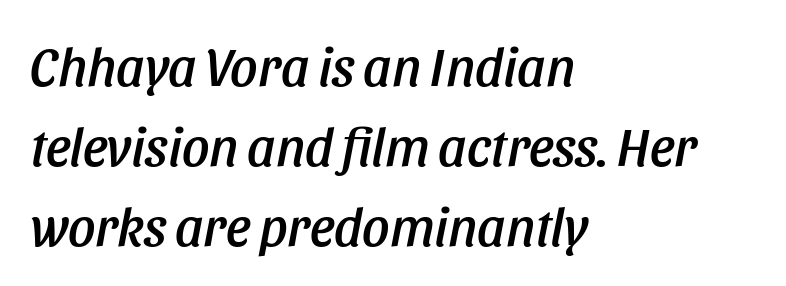
The image shows 54 px condensed type, italic (leaning right); set left-aligned, normal line spacing (1.48x), normal letter spacing, not underlined; low stroke contrast and a large x-height.
